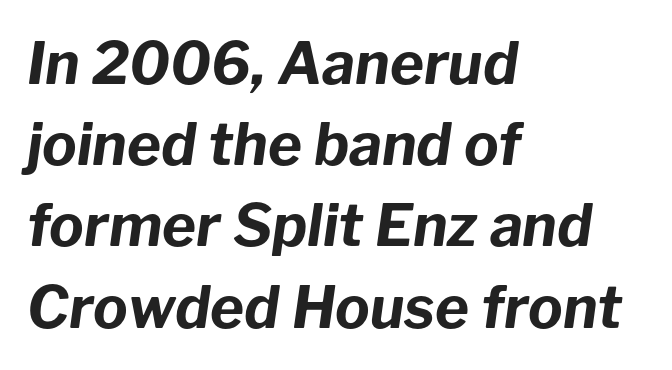
Q: Is the text bold? A: Yes.
Q: Is the text italic (slanted)? A: Yes, it leans right by about 8 degrees.
Q: Is the text underlined? A: No.
Q: How is the paragraph aligned? A: Left-aligned.
Q: Is the spacing between letters normal or unusually wide? A: Normal.
Q: Is the spacing between lines tight, normal or loose? A: Normal.
Q: Width (condensed, normal, or wide)? A: Normal.
Q: Stroke contrast? A: Low.
Q: x-height? A: Medium.
Q: Monospaced? A: No.
